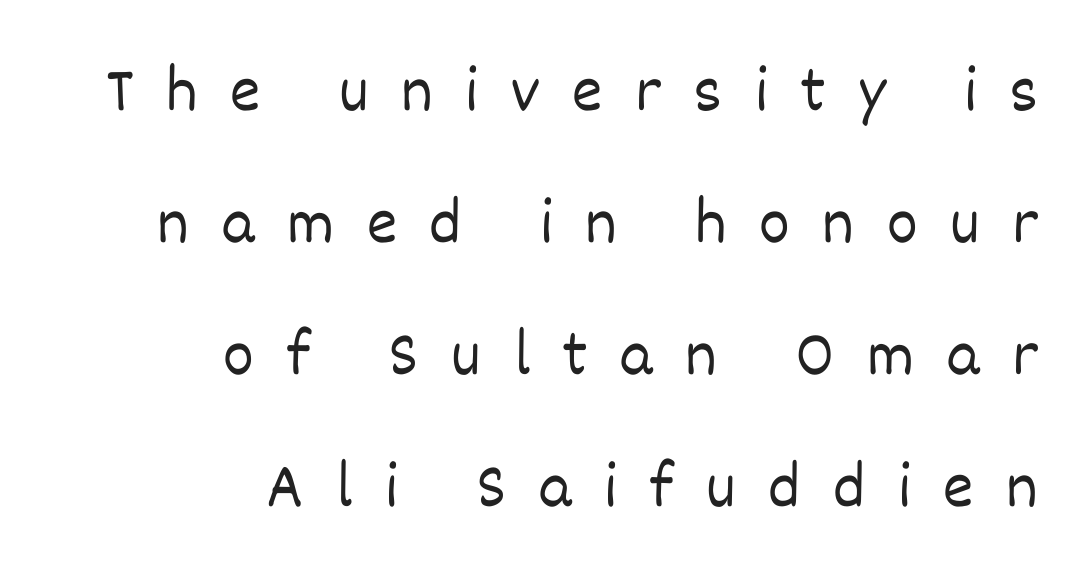
The image shows 65 px light type, upright; set right-aligned, loose line spacing (2.03x), unusually wide letter spacing (+0.5 em), not underlined; low stroke contrast and a large x-height.
